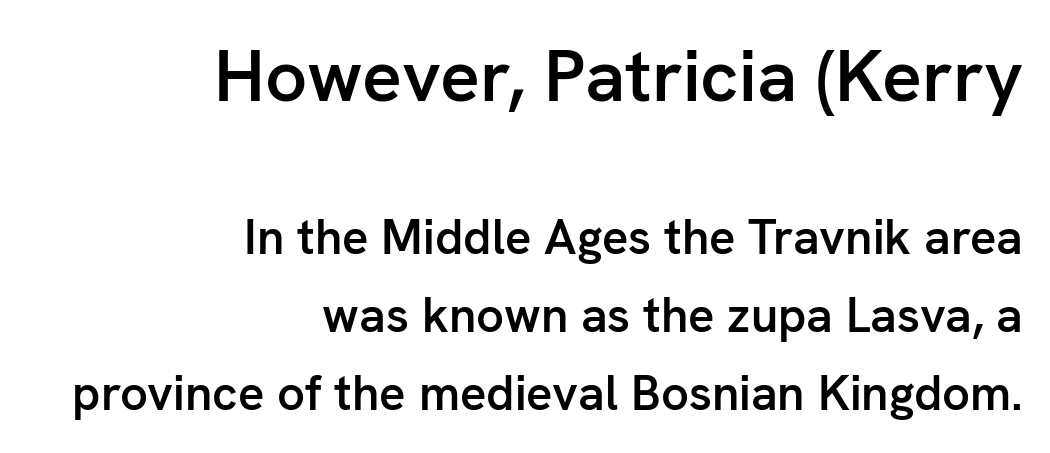
The image shows 74 px semibold sans-serif type, upright; set right-aligned, normal line spacing (1.6x), normal letter spacing, not underlined; the first (top) block is 1.51x larger; low stroke contrast and a medium x-height.
